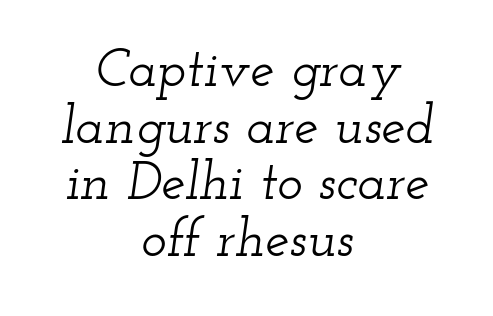
{"serif": "yes", "italic": "yes", "lean": "right", "slant_degrees": 12, "width": "wide", "stroke_contrast": "low", "x_height": "small", "monospaced": "no", "underline": "no", "align": "center", "line_spacing": "tight", "line_spacing_ratio": 1.05, "letter_spacing": "normal", "letter_spacing_em": 0.0, "glyph_px": 54}
